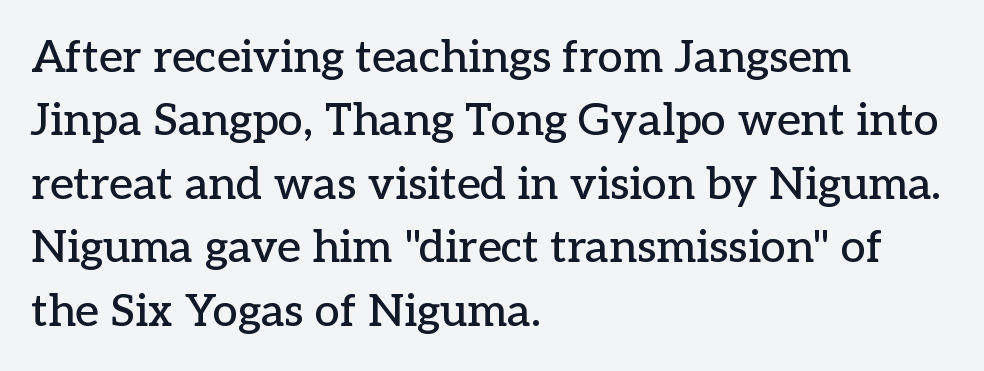
The image shows 45 px serif type, upright; set left-aligned, normal line spacing (1.41x), normal letter spacing, not underlined; low stroke contrast and a medium x-height.
